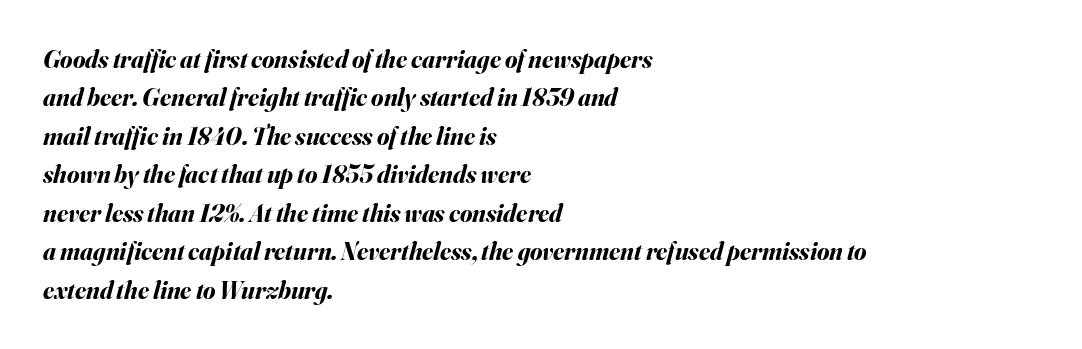
Slant detected: the letters are inclined. Typographic density is high because the face is bold. Honestly, there is no underline to notice here at all. Notice how descenders clear the ascenders below comfortably — that's standard leading. This sample uses plain, unmodified letter spacing. A classic flush-left, rag-right setting is used for this passage.
